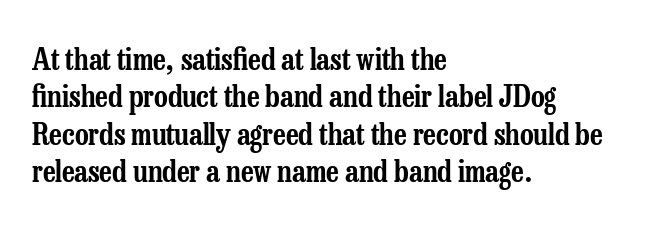
{"serif": "yes", "italic": "no", "width": "condensed", "stroke_contrast": "low", "x_height": "medium", "monospaced": "no", "underline": "no", "align": "left", "line_spacing": "normal", "line_spacing_ratio": 1.25, "letter_spacing": "normal", "letter_spacing_em": 0.0, "glyph_px": 30}
